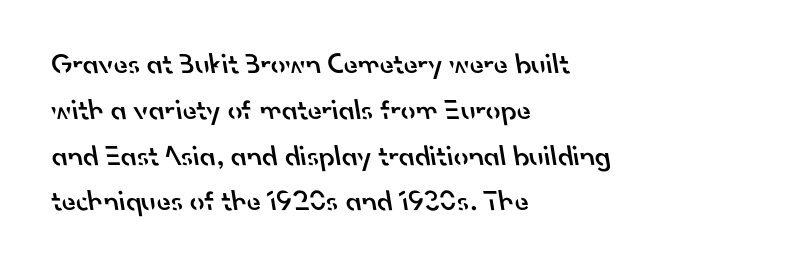
The image shows 29 px semibold sans-serif type; set left-aligned, normal line spacing (1.58x), normal letter spacing, not underlined; low stroke contrast and a small x-height.
